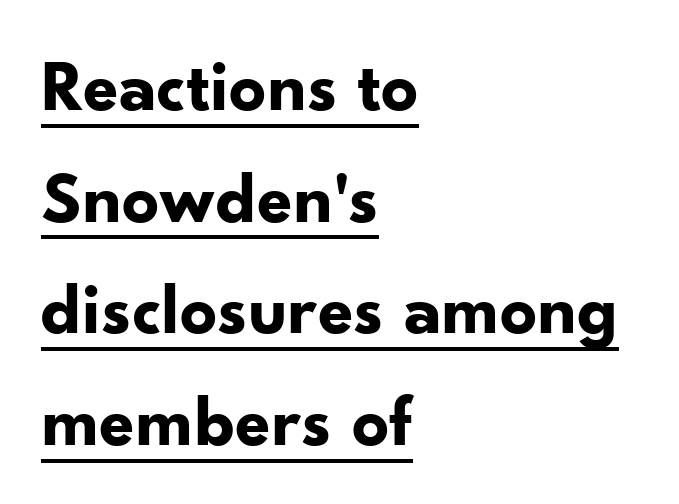
The image shows 73 px bold sans-serif type, upright; set left-aligned, normal line spacing (1.53x), normal letter spacing, underlined; low stroke contrast and a small x-height.
